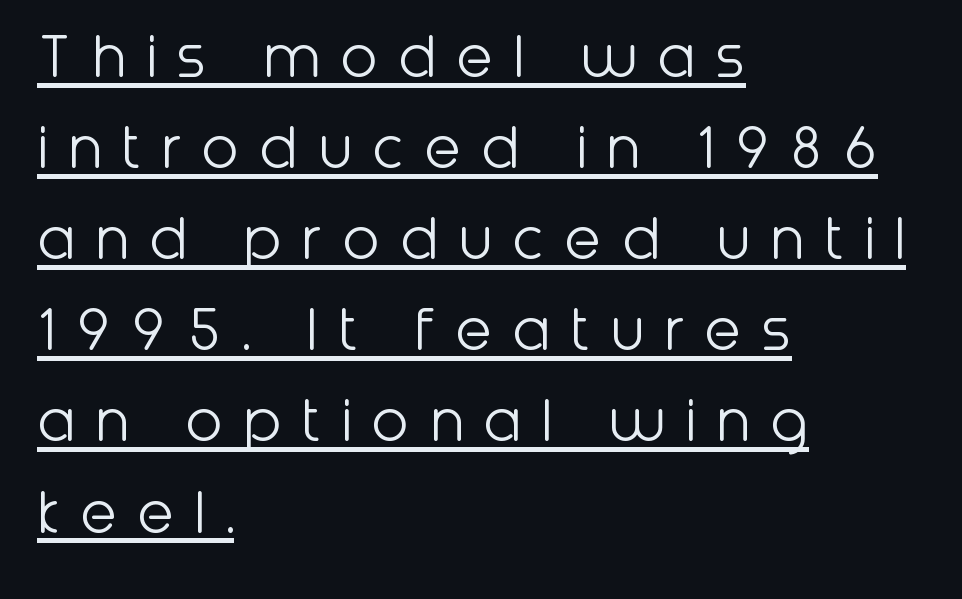
The image shows 68 px light sans-serif type, upright; set left-aligned, normal line spacing (1.34x), unusually wide letter spacing (+0.29 em), underlined; low stroke contrast and a medium x-height.
